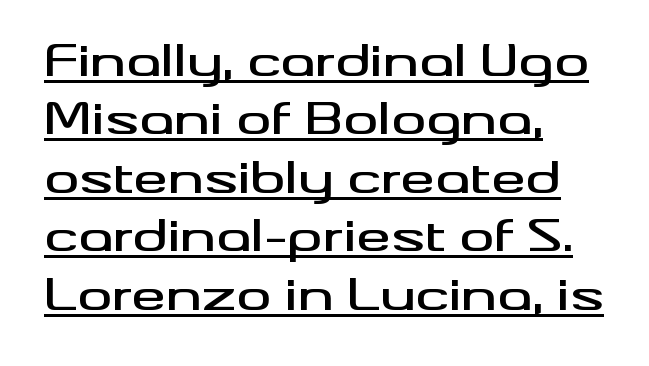
Q: Is the text italic (slanted)? A: No, it is upright.
Q: Is the typeface a serif or a sans-serif typeface? A: Sans-serif.
Q: Is the text underlined? A: Yes.
Q: How is the paragraph aligned? A: Left-aligned.
Q: Is the spacing between letters normal or unusually wide? A: Normal.
Q: Is the spacing between lines tight, normal or loose? A: Normal.
Q: Width (condensed, normal, or wide)? A: Wide.
Q: Stroke contrast? A: Medium.
Q: x-height? A: Small.
Q: Monospaced? A: No.
